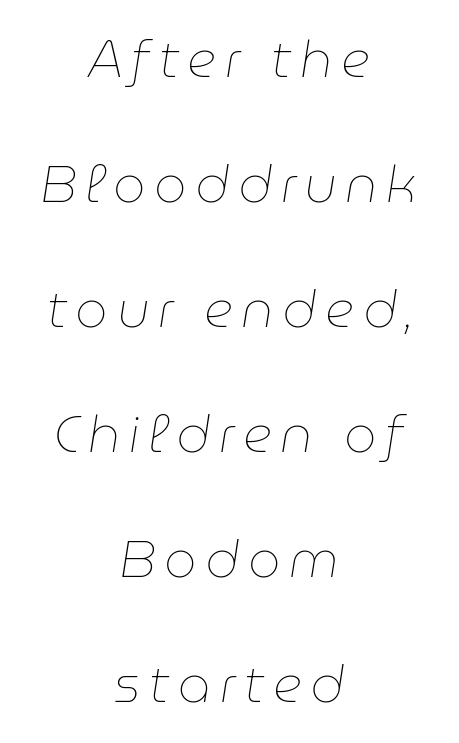
Q: Is the text bold? A: No.
Q: Is the text italic (slanted)? A: Yes, it leans right by about 9 degrees.
Q: Is the text underlined? A: No.
Q: How is the paragraph aligned? A: Centered.
Q: Is the spacing between lines tight, normal or loose? A: Loose.
Q: Width (condensed, normal, or wide)? A: Normal.
Q: Stroke contrast? A: Low.
Q: x-height? A: Medium.
Q: Monospaced? A: No.
